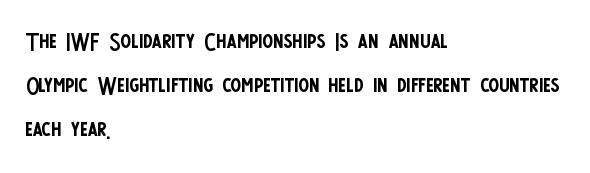
The face used here is rendered with its standard letterfit. Each letter keeps its own natural width here, so spacing adapts to shape. How would I describe the line gaps? Plain and ordinary. The weight tops out at a normal text grade. Line beginnings align vertically; line endings do not.
